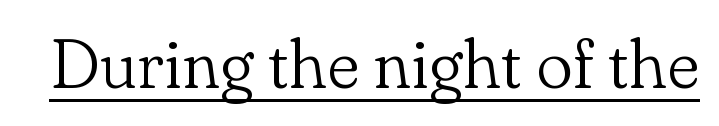
Q: Is the text bold? A: No.
Q: Is the text italic (slanted)? A: No, it is upright.
Q: Is the typeface a serif or a sans-serif typeface? A: Serif.
Q: Is the text underlined? A: Yes.
Q: Is the spacing between letters normal or unusually wide? A: Normal.
Q: Width (condensed, normal, or wide)? A: Normal.
Q: Stroke contrast? A: Low.
Q: x-height? A: Small.
Q: Monospaced? A: No.
